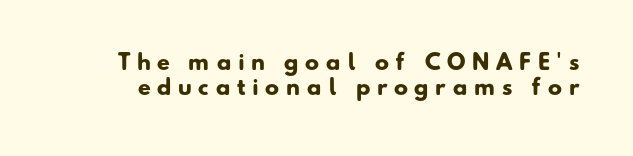
{"bold": "yes", "underline": "no", "line_spacing_ratio": 1.21, "letter_spacing": "wide", "letter_spacing_em": 0.31, "glyph_px": 21}
